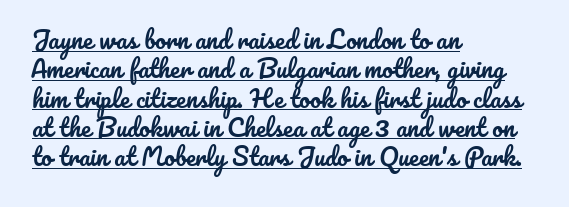
This sample uses plain, unmodified letter spacing. This rendering uses left alignment, leaving the right contour irregular. A typographer would call this underscored text.
